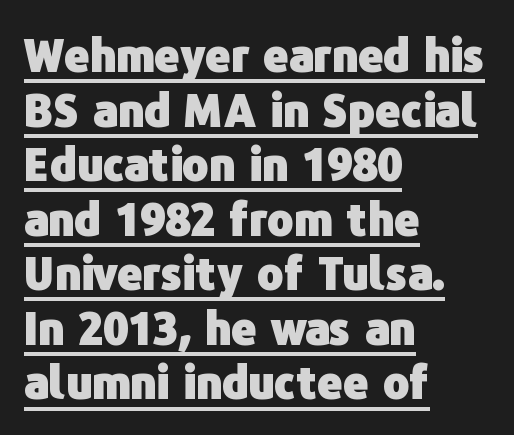
The image shows 44 px heavy sans-serif type, upright; set left-aligned, line spacing 1.24x, normal letter spacing, underlined; low stroke contrast and a medium x-height.
